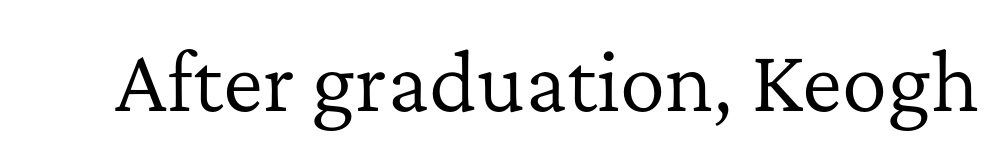
Q: Is the text bold? A: No.
Q: Is the text italic (slanted)? A: No, it is upright.
Q: Is the typeface a serif or a sans-serif typeface? A: Serif.
Q: Is the text underlined? A: No.
Q: Is the spacing between letters normal or unusually wide? A: Normal.
Q: Width (condensed, normal, or wide)? A: Normal.
Q: Stroke contrast? A: Low.
Q: x-height? A: Medium.
Q: Monospaced? A: No.
